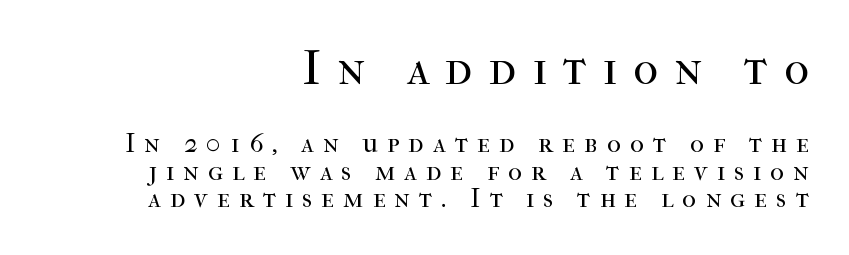
The characters display serif detailing at their extremities. The space between consecutive lines is stingy. Which chunk is bigger? The first one — the top block dwarfs the bottom. Students, note that the glyphs here are deliberately spaced far apart. Is the block centered? No — it sits flush against the right margin.
